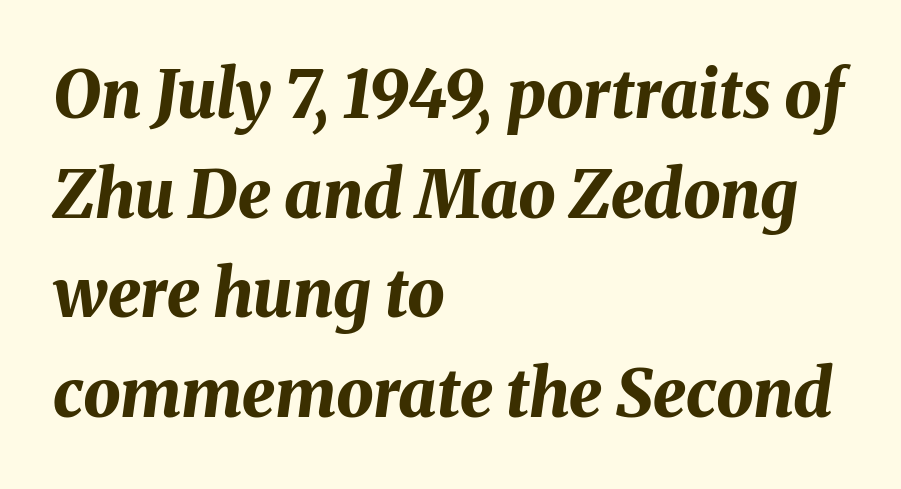
{"italic": "yes", "lean": "right", "slant_degrees": 8, "bold": "yes", "weight": "bold", "width": "normal", "stroke_contrast": "medium", "x_height": "medium", "monospaced": "no", "underline": "no", "align": "left", "line_spacing": "normal", "line_spacing_ratio": 1.51, "letter_spacing": "normal", "letter_spacing_em": 0.0, "glyph_px": 66}
